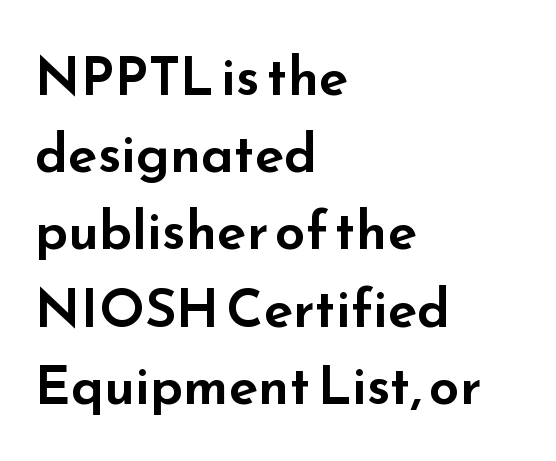
Normally led — the rows are evenly, conventionally spaced. Look at the bottom of the vertical strokes: they stop flat, with no serifs. Varying glyph widths throughout — classic text-font behaviour. Rule under the text: the space is simply empty. The rag falls on the right side of this text block. The typography opts for an upright posture over an oblique one.
